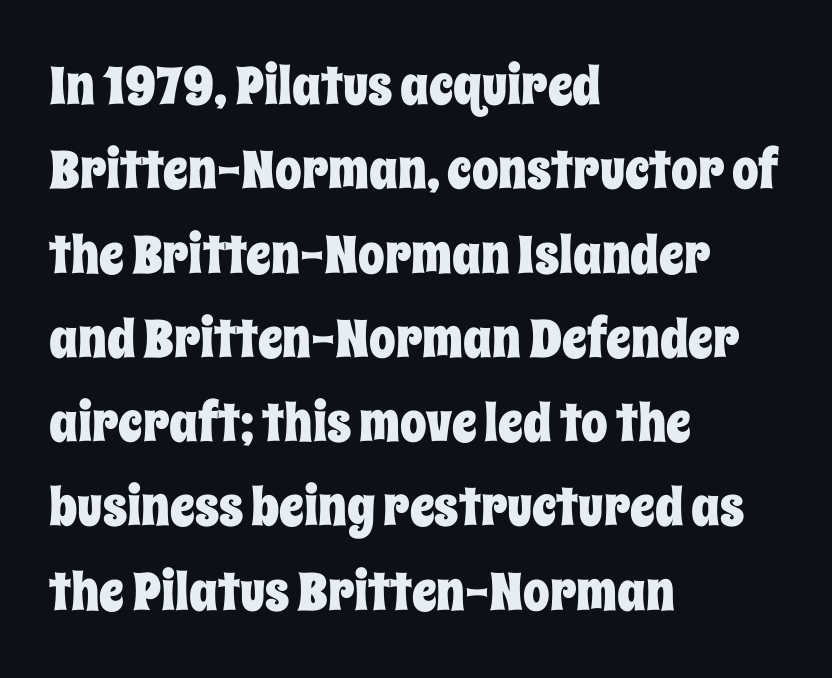
Does the leading feel generous? No, just average. Note the varied advance widths — an 'i' is clearly narrower than an 'm'. Rule under the text: the space is simply empty. Style check: upright. No extra tracking has been applied to these lines.
